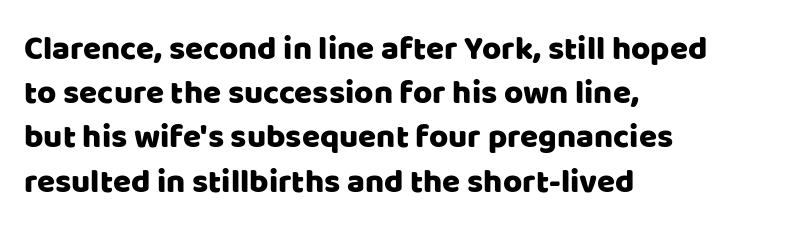
Which margin do the lines hug? The left one — the right edge is uneven. Every stem runs plumb, perpendicular to the baseline. Descenders are the only things crossing below the line. The passage shown is typed in a proportional face where columns would drift. The letterforms sit shoulder to shoulder at normal distance. These lines are composed in type without serifs.
